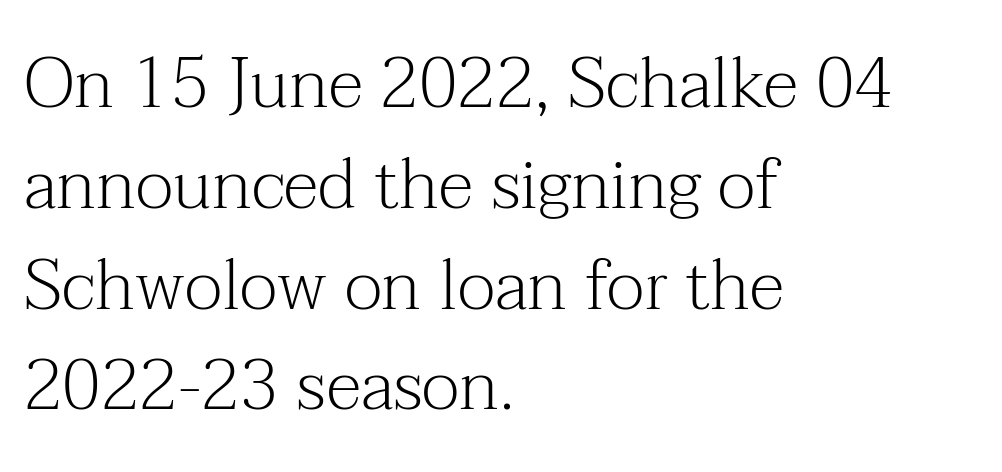
Q: Is the text bold? A: No.
Q: Is the text italic (slanted)? A: No, it is upright.
Q: Is the typeface a serif or a sans-serif typeface? A: Serif.
Q: Is the text underlined? A: No.
Q: How is the paragraph aligned? A: Left-aligned.
Q: Is the spacing between letters normal or unusually wide? A: Normal.
Q: Is the spacing between lines tight, normal or loose? A: Normal.
Q: Width (condensed, normal, or wide)? A: Normal.
Q: Stroke contrast? A: Medium.
Q: x-height? A: Medium.
Q: Monospaced? A: No.
